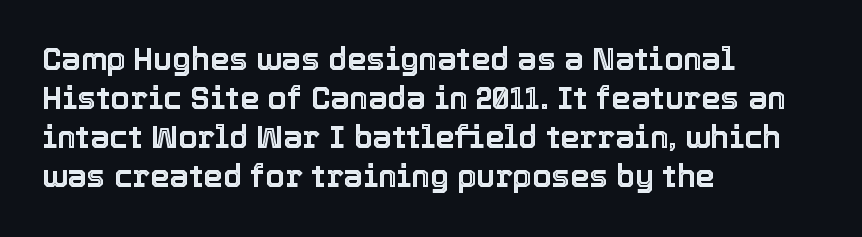
Q: Is the text italic (slanted)? A: No, it is upright.
Q: Is the text underlined? A: No.
Q: How is the paragraph aligned? A: Left-aligned.
Q: Is the spacing between letters normal or unusually wide? A: Normal.
Q: Is the spacing between lines tight, normal or loose? A: Normal.
Q: Width (condensed, normal, or wide)? A: Normal.
Q: x-height? A: Medium.
Q: Monospaced? A: No.
